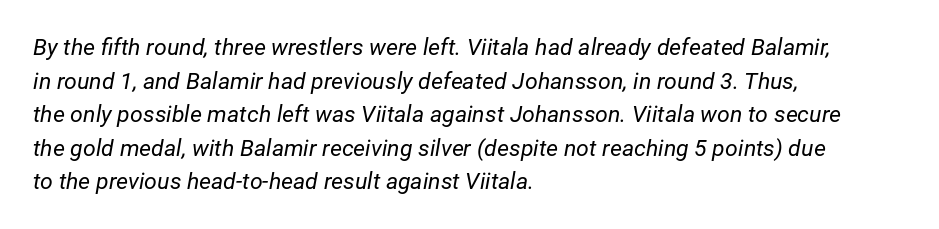
Q: Is the text bold? A: No.
Q: Is the text italic (slanted)? A: Yes, it leans right by about 12 degrees.
Q: Is the text underlined? A: No.
Q: How is the paragraph aligned? A: Left-aligned.
Q: Is the spacing between letters normal or unusually wide? A: Normal.
Q: Is the spacing between lines tight, normal or loose? A: Normal.
